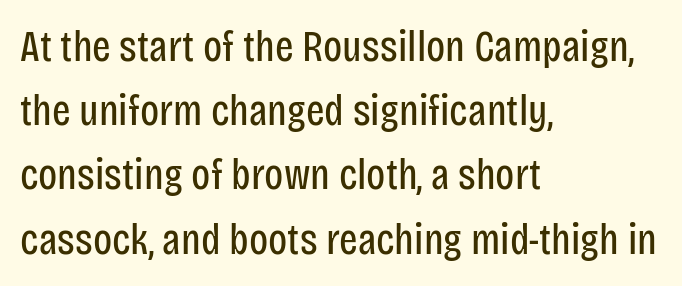
{"serif": "no", "italic": "no", "bold": "no", "weight": "regular", "width": "condensed", "stroke_contrast": "low", "x_height": "large", "monospaced": "no", "underline": "no", "align": "left", "line_spacing": "normal", "line_spacing_ratio": 1.46, "letter_spacing": "normal", "letter_spacing_em": 0.0, "glyph_px": 44}
